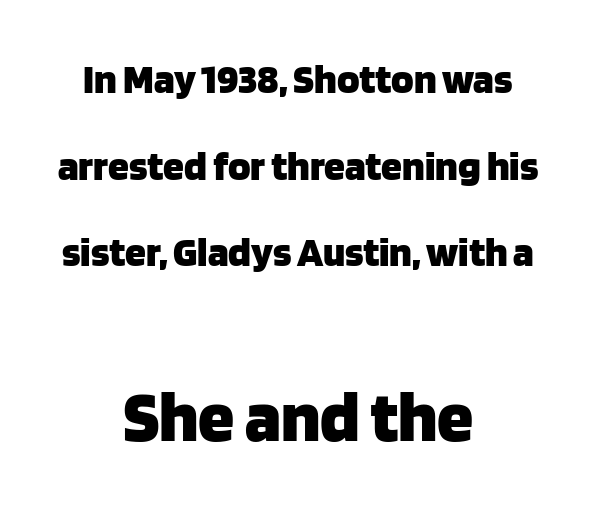
{"serif": "no", "italic": "no", "bold": "yes", "weight": "heavy", "width": "normal", "stroke_contrast": "low", "x_height": "large", "monospaced": "no", "underline": "no", "align": "center", "line_spacing": "loose", "line_spacing_ratio": 2.06, "letter_spacing": "normal", "letter_spacing_em": 0.0, "larger_block": "second", "size_ratio": 1.74, "glyph_px": 73}
